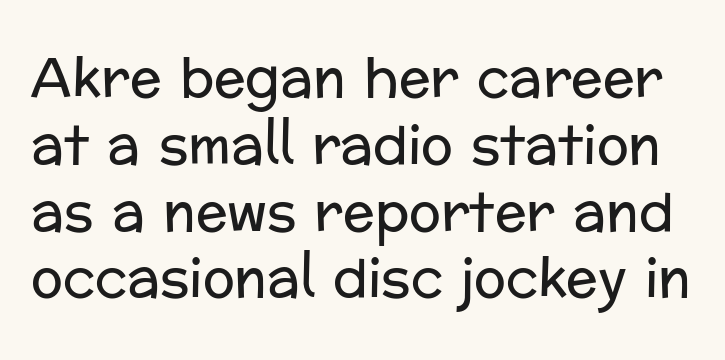
{"serif": "no", "italic": "no", "bold": "no", "weight": "regular", "width": "normal", "stroke_contrast": "low", "x_height": "medium", "monospaced": "no", "underline": "no", "line_spacing": "normal", "line_spacing_ratio": 1.26, "letter_spacing": "normal", "letter_spacing_em": 0.0, "glyph_px": 53}
